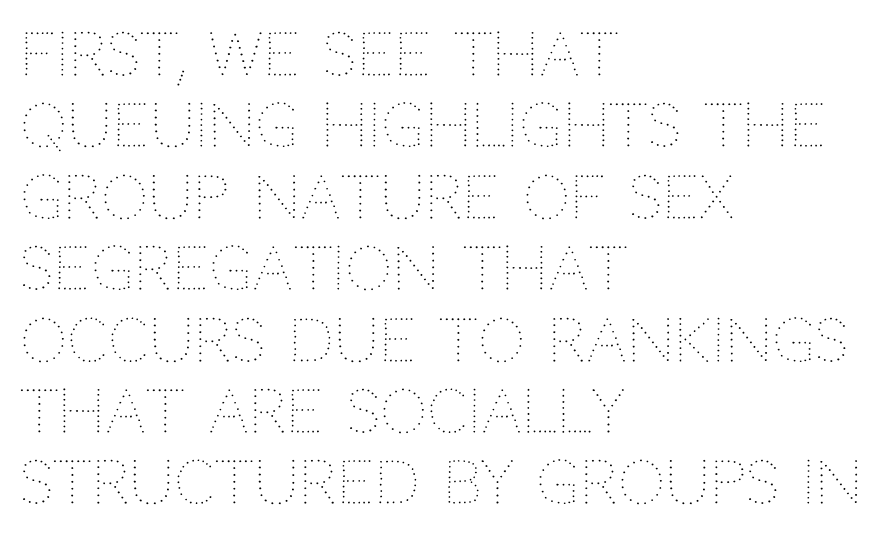
The image shows 59 px thin type, upright; set left-aligned, line spacing 1.21x, normal letter spacing, not underlined; medium stroke contrast and a large x-height.
